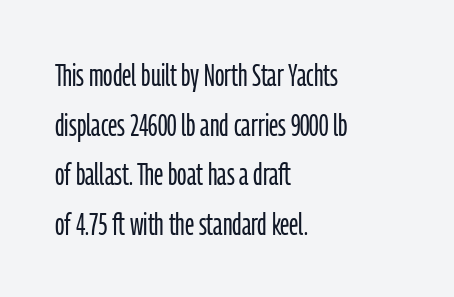
The image shows 31 px light, condensed sans-serif type, upright; set left-aligned, normal line spacing (1.6x), normal letter spacing, not underlined; low stroke contrast and a medium x-height.
